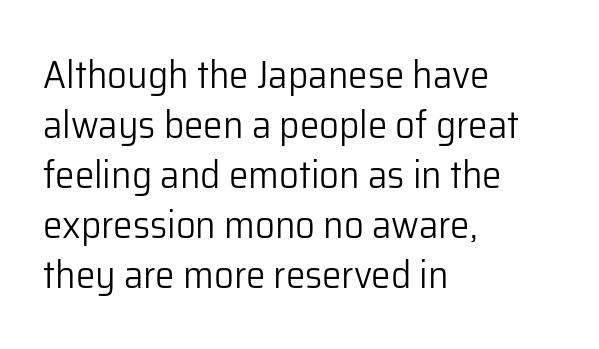
{"serif": "no", "italic": "no", "bold": "no", "weight": "light", "width": "normal", "stroke_contrast": "low", "x_height": "medium", "monospaced": "no", "underline": "no", "align": "left", "line_spacing": "normal", "line_spacing_ratio": 1.28, "letter_spacing": "normal", "letter_spacing_em": 0.0, "glyph_px": 39}
